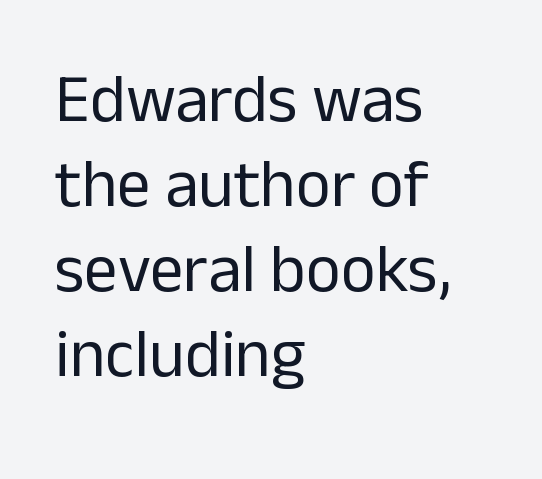
The rendering shows plain stroke endings on the letterforms — a sans-serif design. The passage shown stacks its lines at a standard gap. No extra tracking has been applied to these lines. Anything drawn beneath the words? Only blank space.
